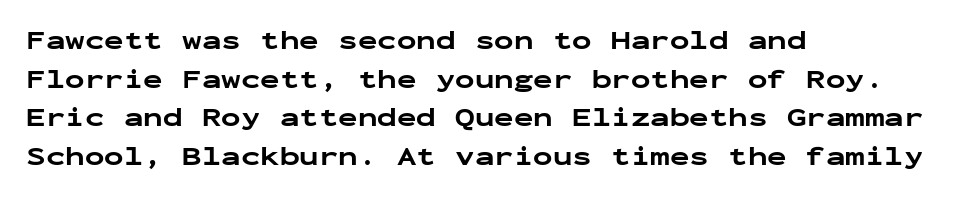
The image shows 26 px bold type, upright; set left-aligned, normal line spacing (1.49x), normal letter spacing, not underlined.
